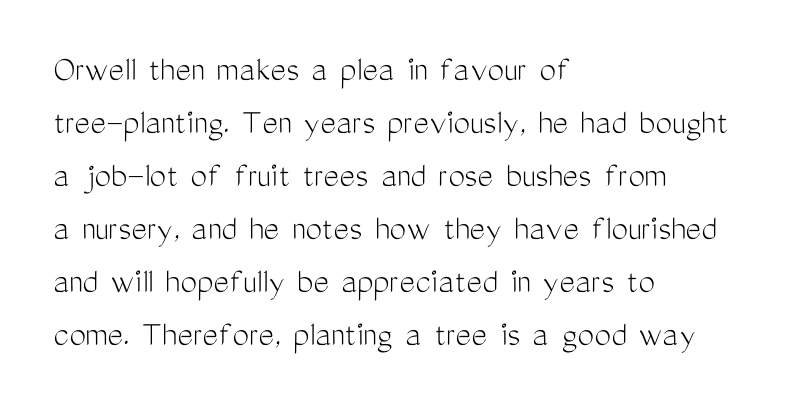
The image shows 37 px light, condensed sans-serif type, upright; set left-aligned, normal line spacing (1.43x), normal letter spacing, not underlined; medium stroke contrast and a medium x-height.
